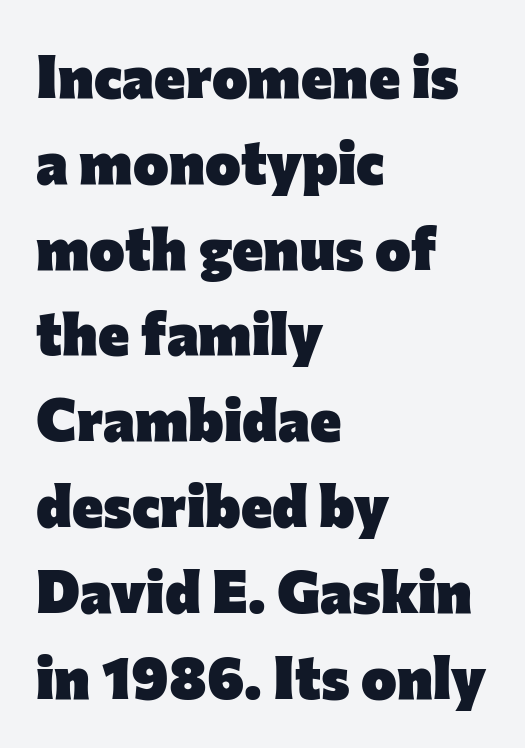
The image shows 60 px heavy sans-serif type, upright; set left-aligned, normal line spacing (1.43x), normal letter spacing, not underlined; low stroke contrast and a medium x-height.
